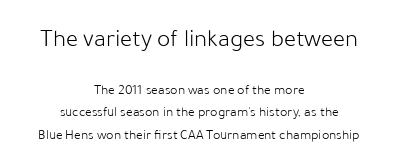
{"italic": "no", "bold": "no", "underline": "no", "align": "center", "line_spacing": "normal", "line_spacing_ratio": 1.6, "letter_spacing": "normal", "letter_spacing_em": 0.0, "larger_block": "first", "size_ratio": 1.79, "glyph_px": 25}
